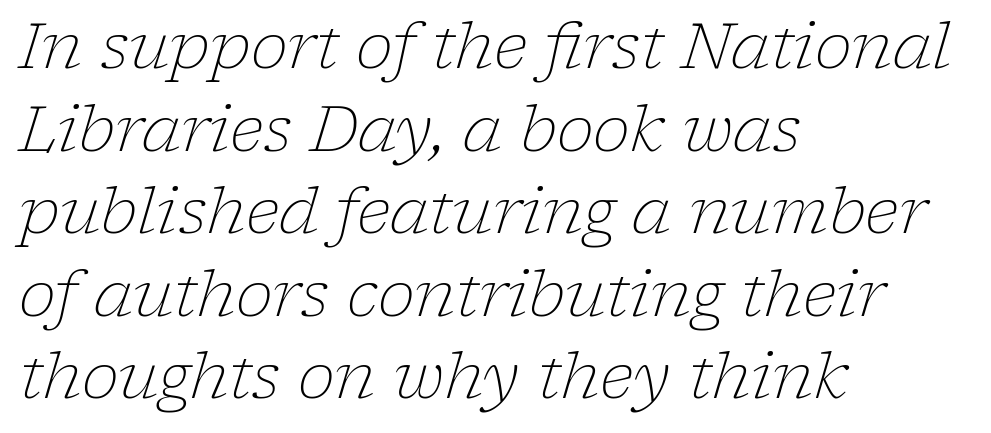
Q: Is the text bold? A: No.
Q: Is the text italic (slanted)? A: Yes, it leans right by about 17 degrees.
Q: Is the typeface a serif or a sans-serif typeface? A: Serif.
Q: Is the text underlined? A: No.
Q: How is the paragraph aligned? A: Left-aligned.
Q: Is the spacing between letters normal or unusually wide? A: Normal.
Q: Is the spacing between lines tight, normal or loose? A: Normal.
Q: Width (condensed, normal, or wide)? A: Normal.
Q: Stroke contrast? A: Low.
Q: x-height? A: Medium.
Q: Monospaced? A: No.
